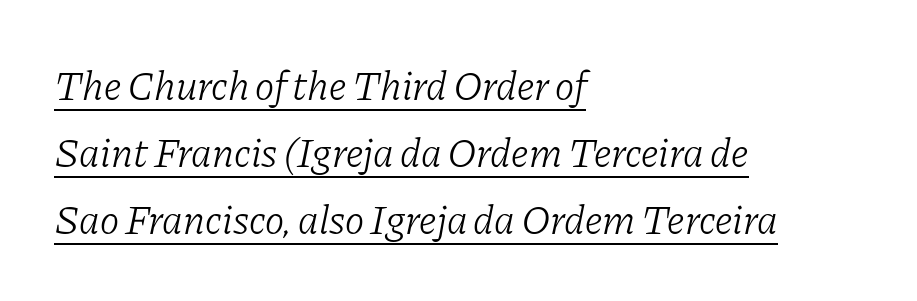
Looks like someone drew a line under every word here. The passage shown stacks its lines at a standard gap. The glyphs in this specimen are seriffed. How are the letters spaced? Ordinarily, with no added tracking. The cut favours lightness, reaching ordinary text weight at its darkest.
